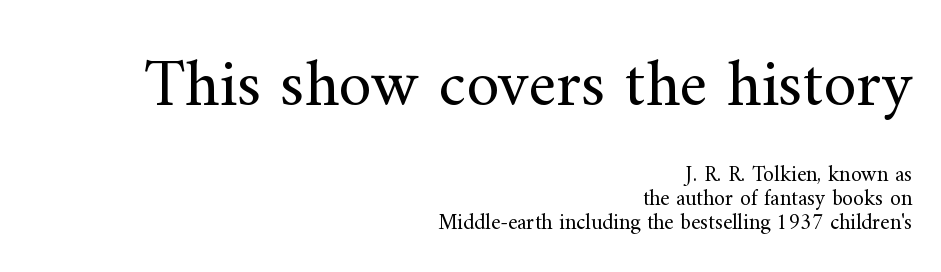
{"serif": "yes", "italic": "no", "bold": "no", "weight": "regular", "width": "normal", "stroke_contrast": "medium", "x_height": "small", "monospaced": "no", "underline": "no", "align": "right", "line_spacing": "tight", "line_spacing_ratio": 1.09, "letter_spacing": "normal", "letter_spacing_em": 0.0, "larger_block": "first", "size_ratio": 3.05, "glyph_px": 67}
